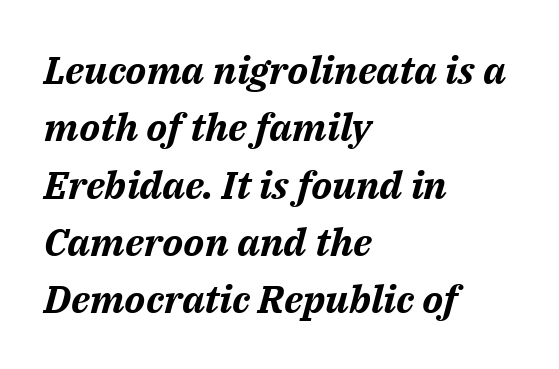
{"italic": "yes", "lean": "right", "slant_degrees": 14, "bold": "yes", "weight": "bold", "width": "normal", "stroke_contrast": "medium", "x_height": "medium", "monospaced": "no", "underline": "no", "align": "left", "line_spacing": "normal", "line_spacing_ratio": 1.47, "letter_spacing": "normal", "letter_spacing_em": 0.0, "glyph_px": 39}
